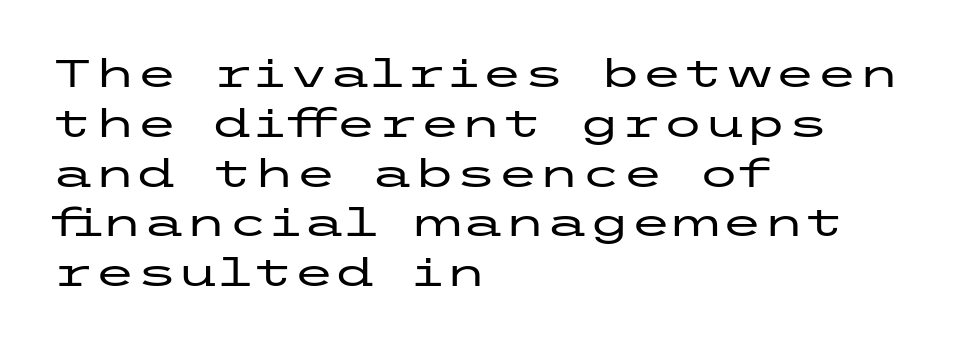
The letters stand straight up with perfectly vertical stems. Has an underline been added? It has not. Which margin do the lines hug? The left one — the right edge is uneven. Nobody touched the tracking dial on this one.
